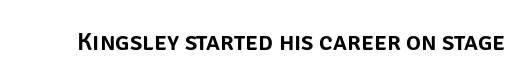
Q: Is the text italic (slanted)? A: No, it is upright.
Q: Is the text underlined? A: No.
Q: Is the spacing between letters normal or unusually wide? A: Normal.
